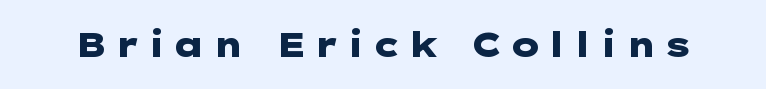
This is roman type, the default non-slanted kind. You can tell from the bare stems that sans-serif type was used. Strong, thick strokes mark this as bold type. The space beneath each line is pristine and unruled.
